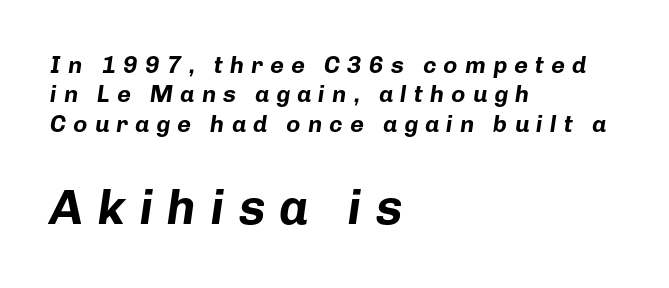
The text block is weighted toward the left margin, trailing off unevenly rightward. The type is letterspaced generously, with wide tracking. The lettering tilts uniformly, giving the passage an italic look. Lines of text with bare space underneath. Note the varied advance widths — an 'i' is clearly narrower than an 'm'. If you squint, the bottom block still reads clearly — it's the larger of the two.
